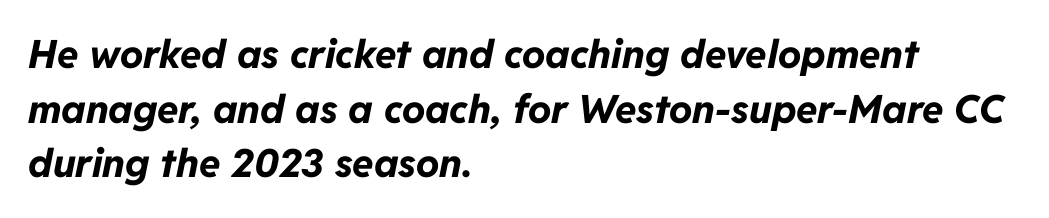
A typesetter would call this proportional, since set widths differ per character. Compared with ordinary roman type, these characters are visibly tilted. The rag falls on the right side of this text block. Does the leading feel generous? No, just average. Heavy-handed strokes throughout: this text is bold.
